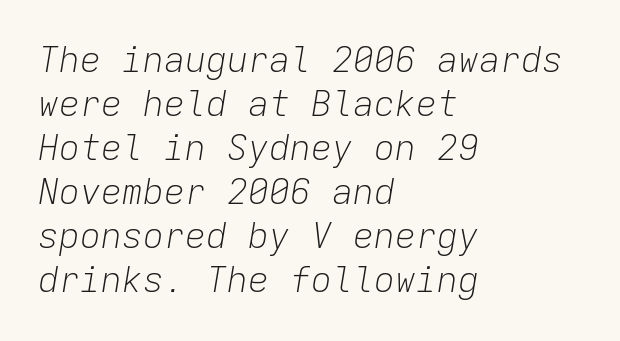
{"italic": "yes", "lean": "right", "slant_degrees": 9, "bold": "no", "weight": "light", "width": "normal", "stroke_contrast": "low", "x_height": "medium", "monospaced": "yes", "underline": "no", "align": "left", "line_spacing": "normal", "line_spacing_ratio": 1.26, "letter_spacing": "normal", "letter_spacing_em": 0.0, "glyph_px": 35}
